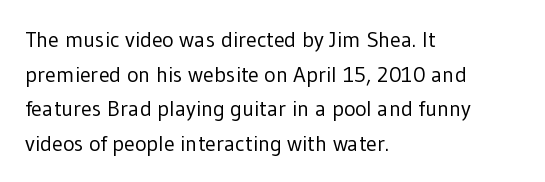
Q: Is the text bold? A: No.
Q: Is the text italic (slanted)? A: No, it is upright.
Q: Is the text underlined? A: No.
Q: How is the paragraph aligned? A: Left-aligned.
Q: Is the spacing between letters normal or unusually wide? A: Normal.
Q: Is the spacing between lines tight, normal or loose? A: Normal.
